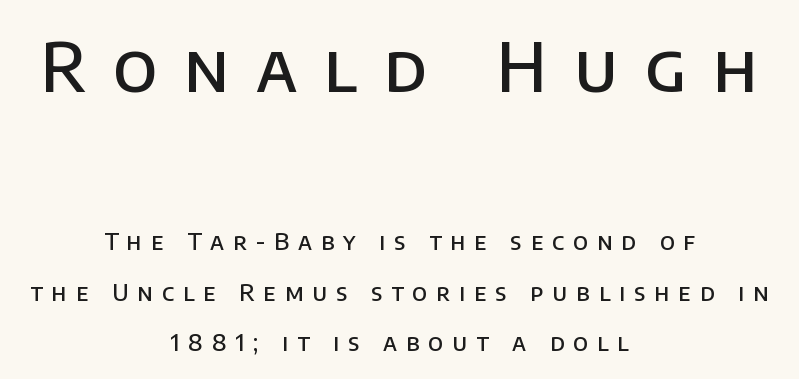
The image shows 68 px semibold sans-serif type, upright; set centered, loose line spacing (2.21x), unusually wide letter spacing (+0.39 em), not underlined; the first (top) block is 2.96x larger; low stroke contrast and a large x-height.
